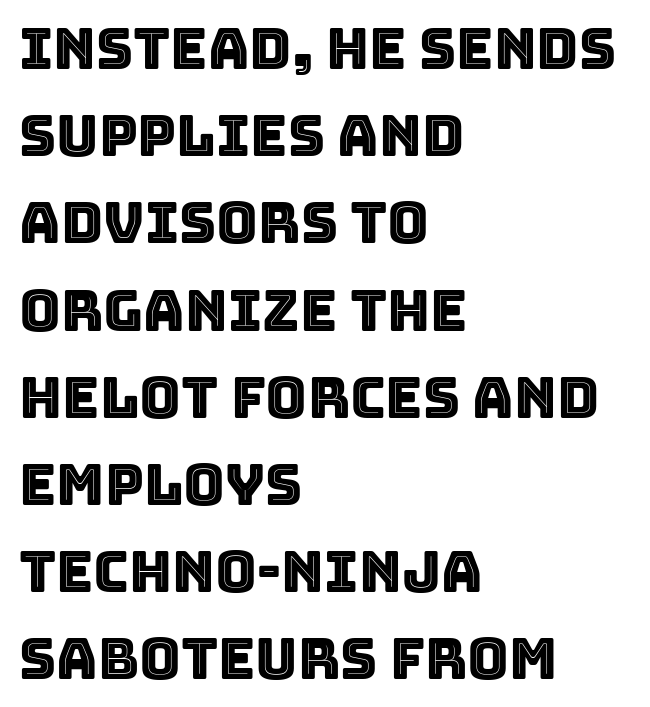
Glance below the letters and you will spot only blank space. Observe the ordinary spacing: letters are neighbours, not strangers. Honestly, the row spacing looks completely unremarkable. Does the lettering tilt? It doesn't — this is upright.
